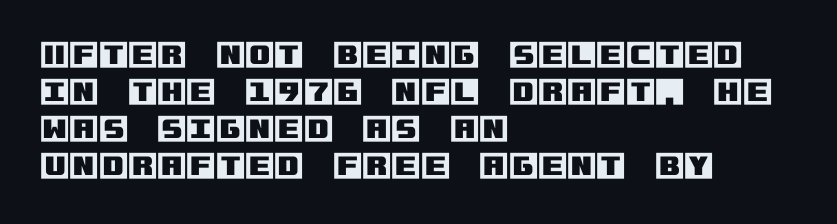
Observe the ordinary spacing: letters are neighbours, not strangers. The words here are not underlined. Do the letters lean? They stand straight. The lines are quadded left.
